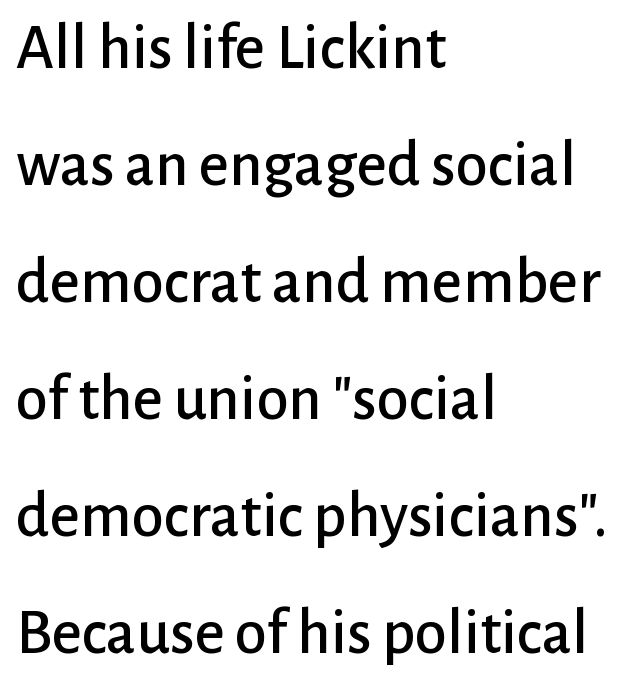
You could not count columns in this text — the font is proportionally spaced. The space beneath each line is pristine and unruled. Observe the ordinary spacing: letters are neighbours, not strangers. This rendering uses left alignment, leaving the right contour irregular. This rendering employs a face without finishing strokes, i.e., a sans-serif.
